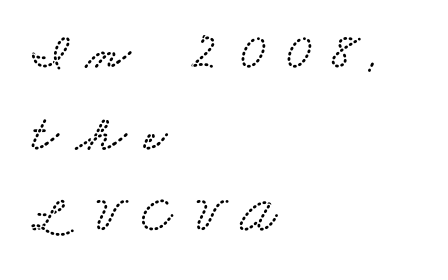
{"width": "wide", "stroke_contrast": "low", "x_height": "small", "monospaced": "no", "underline": "no", "align": "left", "line_spacing": "normal", "line_spacing_ratio": 1.6, "letter_spacing": "wide", "letter_spacing_em": 0.35, "glyph_px": 51}
